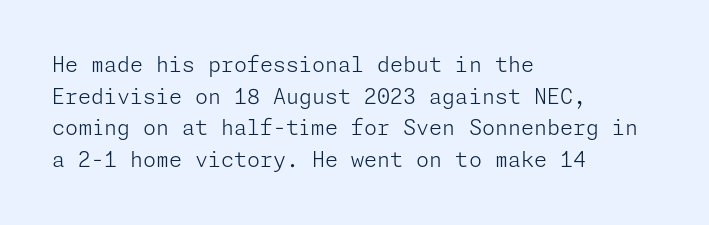
The image shows 21 px text type, upright; set left-aligned, normal line spacing (1.51x), normal letter spacing, not underlined.
